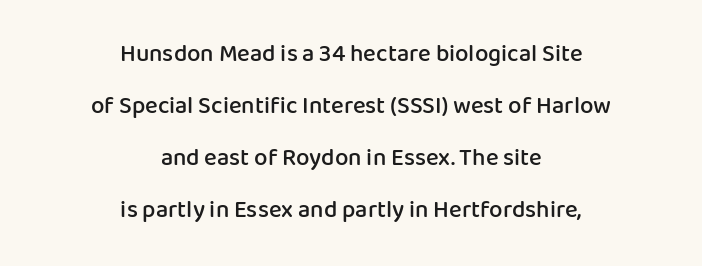
Q: Is the text bold? A: Semi-bold.
Q: Is the text italic (slanted)? A: No, it is upright.
Q: Is the text underlined? A: No.
Q: How is the paragraph aligned? A: Centered.
Q: Is the spacing between letters normal or unusually wide? A: Normal.
Q: Is the spacing between lines tight, normal or loose? A: Loose.
